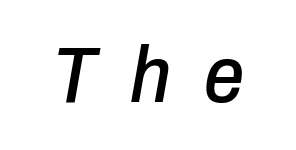
The image shows 80 px condensed type, italic (leaning right); set unusually wide letter spacing (+0.42 em), not underlined; low stroke contrast and a medium x-height.
